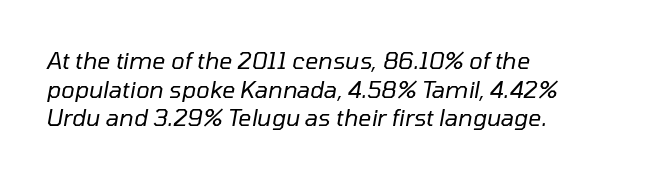
The image shows 23 px text type, italic (leaning right); set left-aligned, line spacing 1.24x, normal letter spacing, not underlined.
